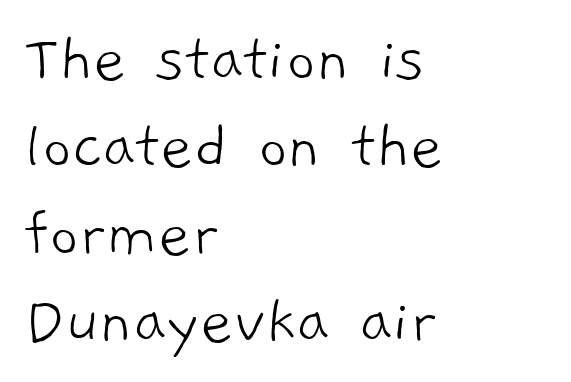
The designer went with a sans here, leaving each stem footless. The rendering anchors every line to the left-hand side. Varying glyph widths throughout — classic text-font behaviour. A typesetter would call this zero additional tracking. A bare baseline throughout the passage.
